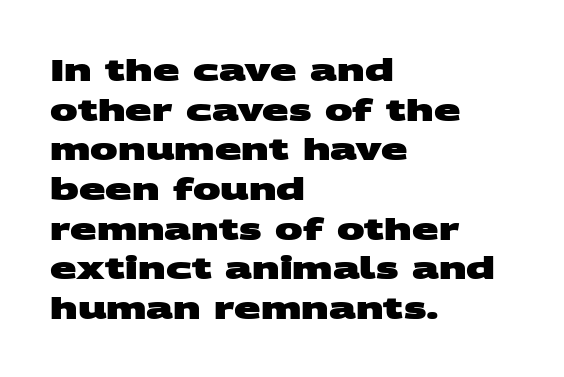
{"serif": "no", "bold": "yes", "weight": "heavy", "width": "wide", "stroke_contrast": "medium", "x_height": "large", "monospaced": "no", "underline": "no", "align": "left", "line_spacing": "normal", "line_spacing_ratio": 1.28, "letter_spacing": "normal", "letter_spacing_em": 0.0, "glyph_px": 31}
